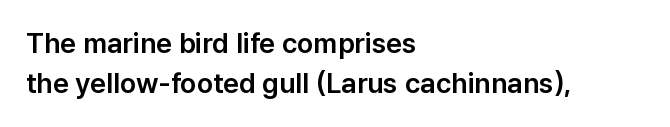
The image shows 28 px sans-serif type, upright; set left-aligned, normal line spacing (1.44x), normal letter spacing, not underlined; low stroke contrast and a medium x-height.
